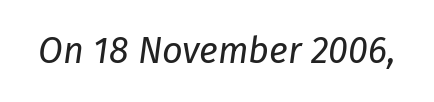
Q: Is the text bold? A: No.
Q: Is the text italic (slanted)? A: Yes, it leans right by about 8 degrees.
Q: Is the text underlined? A: No.
Q: Is the spacing between letters normal or unusually wide? A: Normal.
Q: Width (condensed, normal, or wide)? A: Normal.
Q: Stroke contrast? A: Low.
Q: x-height? A: Medium.
Q: Monospaced? A: No.
